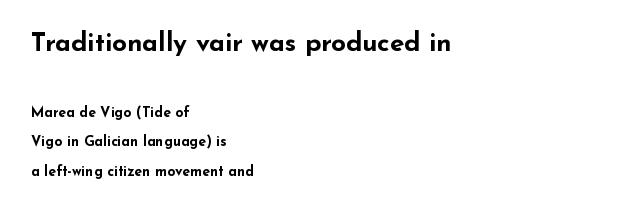
The words here are not underlined. The rag falls on the right side of this text block. If you measured baseline to baseline, you'd find a long distance. Weight check: bold — yes, fully. These two chunks differ in scale, with the top chunk taking the larger measure.
